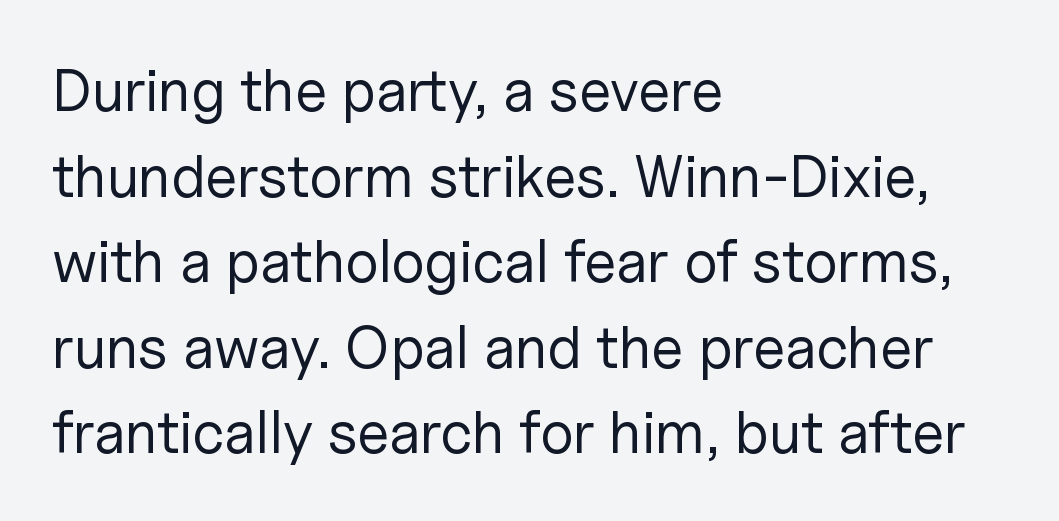
{"serif": "no", "italic": "no", "bold": "no", "weight": "regular", "width": "normal", "stroke_contrast": "low", "x_height": "medium", "monospaced": "no", "underline": "no", "align": "left", "line_spacing": "normal", "line_spacing_ratio": 1.45, "letter_spacing": "normal", "letter_spacing_em": 0.0, "glyph_px": 59}
